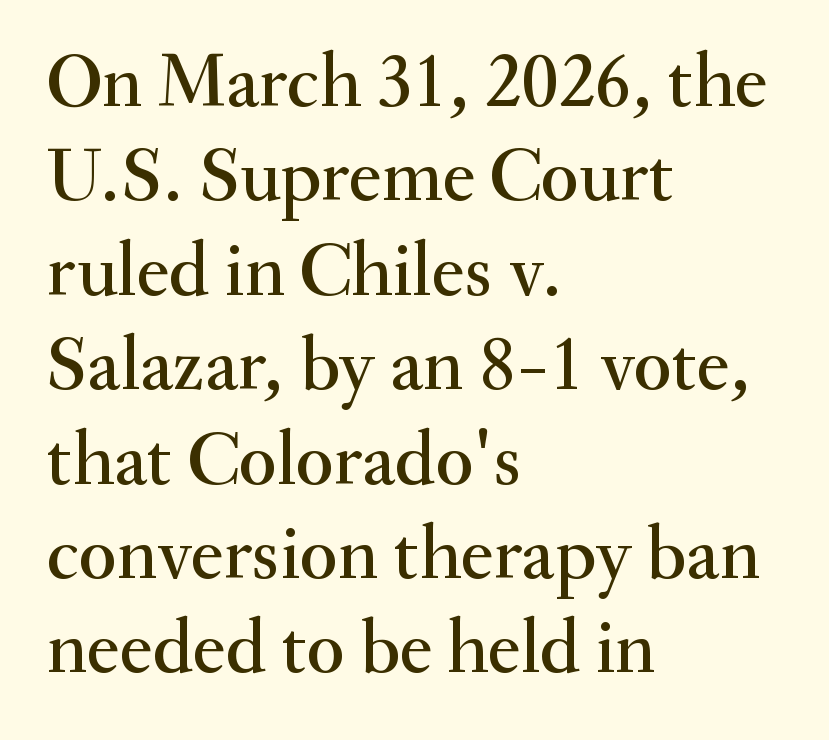
The passage shown has conventional tracking throughout. Does the copy run flush right? No — it runs flush left. The strip under each line holds only bare page. Regarding serifs, this sample has them.
